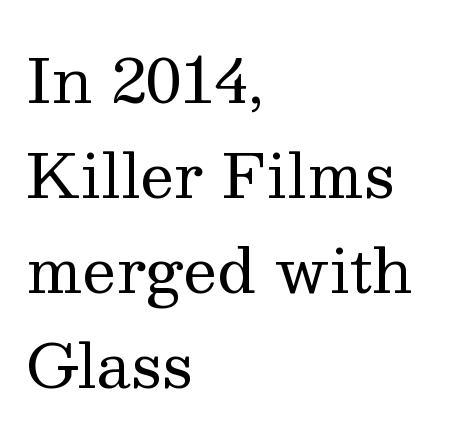
{"serif": "yes", "italic": "no", "bold": "no", "weight": "regular", "width": "normal", "stroke_contrast": "medium", "x_height": "medium", "monospaced": "no", "underline": "no", "align": "left", "line_spacing": "normal", "line_spacing_ratio": 1.56, "letter_spacing": "normal", "letter_spacing_em": 0.0, "glyph_px": 61}
